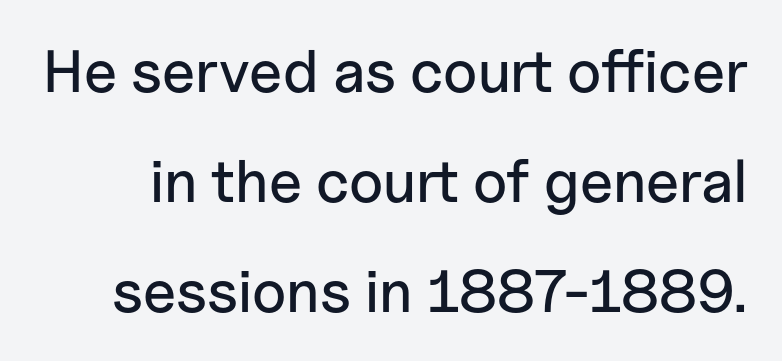
Default kerning and tracking; the words read as compact shapes. These lines were composed using upright roman letters. Examine the stroke ends and you'll find no serifs. No word sits above an underline.
